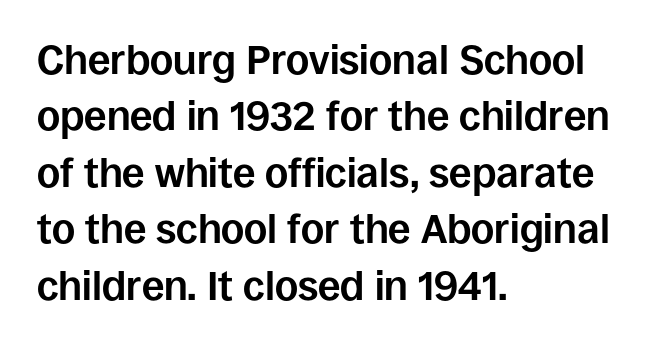
Q: Is the text bold? A: Yes.
Q: Is the text italic (slanted)? A: No, it is upright.
Q: Is the typeface a serif or a sans-serif typeface? A: Sans-serif.
Q: Is the text underlined? A: No.
Q: How is the paragraph aligned? A: Left-aligned.
Q: Is the spacing between letters normal or unusually wide? A: Normal.
Q: Is the spacing between lines tight, normal or loose? A: Normal.
Q: Width (condensed, normal, or wide)? A: Normal.
Q: Stroke contrast? A: Low.
Q: x-height? A: Large.
Q: Monospaced? A: No.
